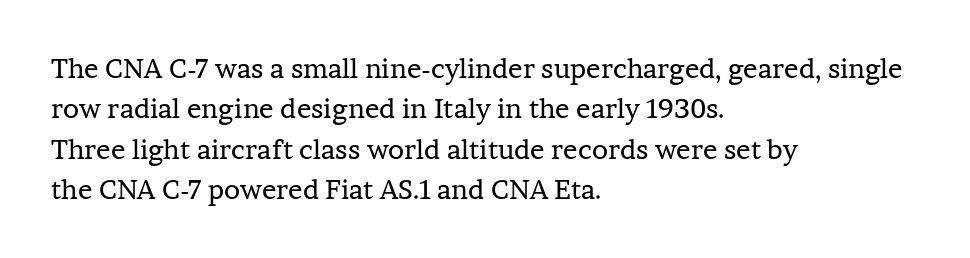
{"italic": "no", "bold": "no", "underline": "no", "align": "left", "line_spacing": "normal", "line_spacing_ratio": 1.5, "letter_spacing": "normal", "letter_spacing_em": 0.0, "glyph_px": 27}
